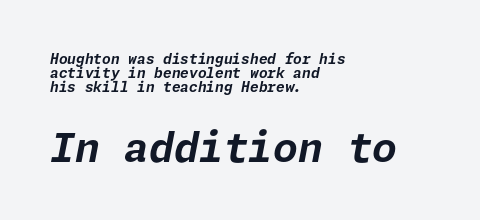
Q: Is the text bold? A: Yes.
Q: Is the text italic (slanted)? A: Yes, it leans right by about 11 degrees.
Q: Is the text underlined? A: No.
Q: How is the paragraph aligned? A: Left-aligned.
Q: Is the spacing between letters normal or unusually wide? A: Normal.
Q: Is the spacing between lines tight, normal or loose? A: Tight.
Q: Which block of text is set in a larger size, the first (top) or the second (bottom)? A: The second (bottom) one.
Q: Width (condensed, normal, or wide)? A: Normal.
Q: Stroke contrast? A: Low.
Q: x-height? A: Medium.
